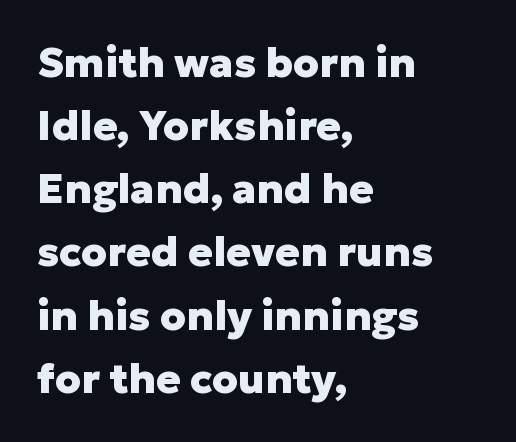
Q: Is the text bold? A: Yes.
Q: Is the text italic (slanted)? A: No, it is upright.
Q: Is the typeface a serif or a sans-serif typeface? A: Sans-serif.
Q: Is the text underlined? A: No.
Q: How is the paragraph aligned? A: Left-aligned.
Q: Is the spacing between letters normal or unusually wide? A: Normal.
Q: Is the spacing between lines tight, normal or loose? A: Normal.
Q: Width (condensed, normal, or wide)? A: Normal.
Q: Stroke contrast? A: Low.
Q: x-height? A: Medium.
Q: Monospaced? A: No.
